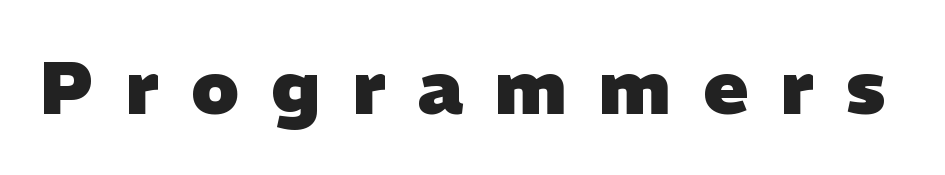
Q: Is the text bold? A: Yes.
Q: Is the typeface a serif or a sans-serif typeface? A: Sans-serif.
Q: Is the text underlined? A: No.
Q: Is the spacing between letters normal or unusually wide? A: Unusually wide.
Q: Width (condensed, normal, or wide)? A: Normal.
Q: Stroke contrast? A: Low.
Q: x-height? A: Medium.
Q: Monospaced? A: No.
